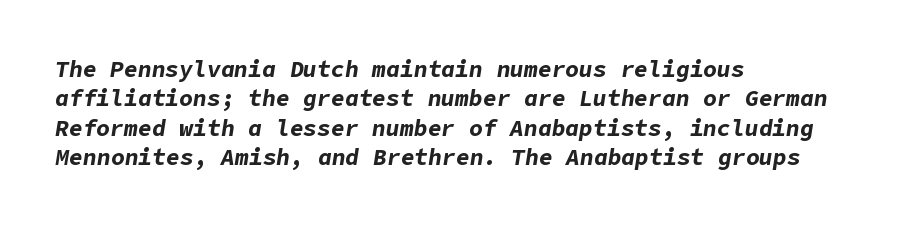
The image shows 23 px bold type, italic (leaning right); set left-aligned, normal line spacing (1.28x), normal letter spacing, not underlined.
